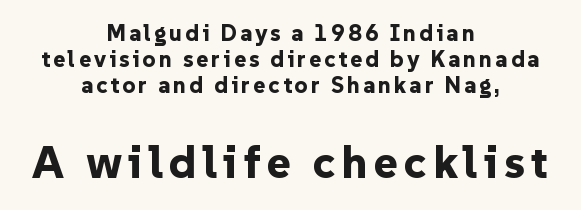
The image shows 46 px bold sans-serif type, upright; set centered, tight line spacing (1.12x), not underlined; the second (bottom) block is 2.0x larger; low stroke contrast and a medium x-height.
